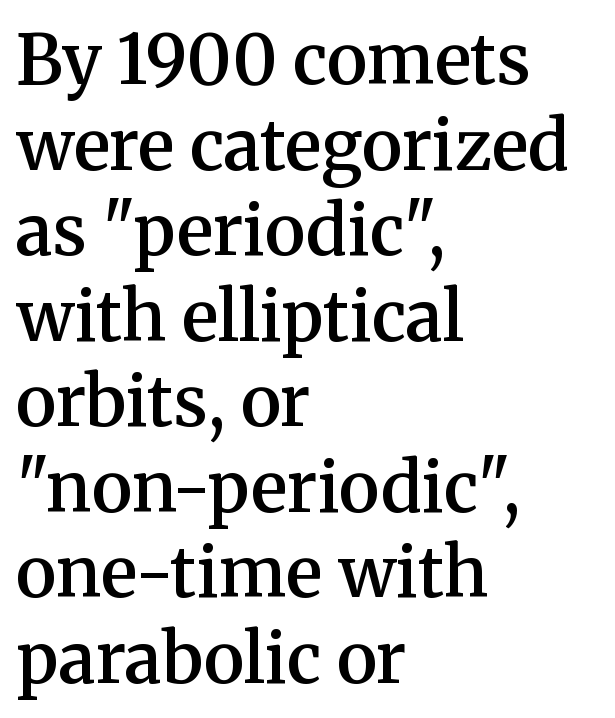
{"serif": "yes", "italic": "no", "bold": "semi", "weight": "semibold", "width": "normal", "stroke_contrast": "medium", "x_height": "medium", "monospaced": "no", "underline": "no", "align": "left", "line_spacing_ratio": 1.24, "letter_spacing": "normal", "letter_spacing_em": 0.0, "glyph_px": 69}
